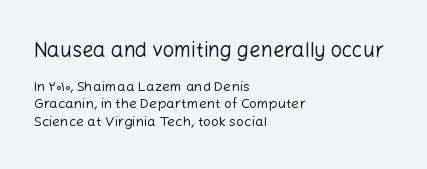
The image shows 20 px text type, upright; set left-aligned, line spacing 1.24x, normal letter spacing, not underlined; the first (top) block is 1.43x larger.
